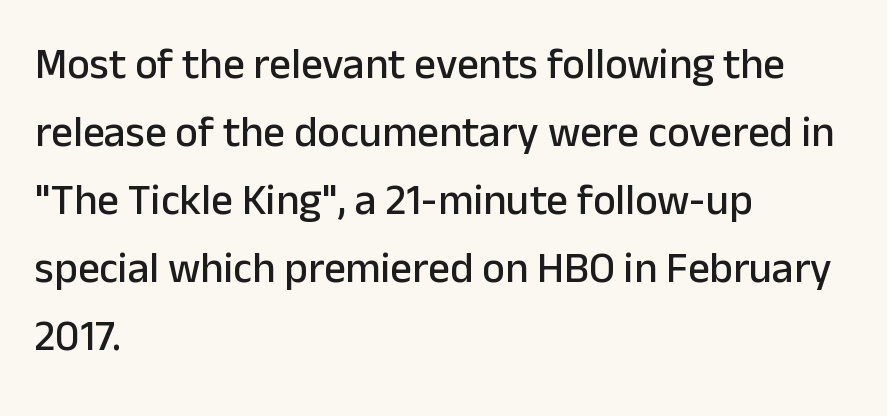
Q: Is the text italic (slanted)? A: No, it is upright.
Q: Is the typeface a serif or a sans-serif typeface? A: Sans-serif.
Q: Is the text underlined? A: No.
Q: How is the paragraph aligned? A: Left-aligned.
Q: Is the spacing between letters normal or unusually wide? A: Normal.
Q: Is the spacing between lines tight, normal or loose? A: Normal.
Q: Width (condensed, normal, or wide)? A: Normal.
Q: Stroke contrast? A: Low.
Q: x-height? A: Medium.
Q: Monospaced? A: No.
